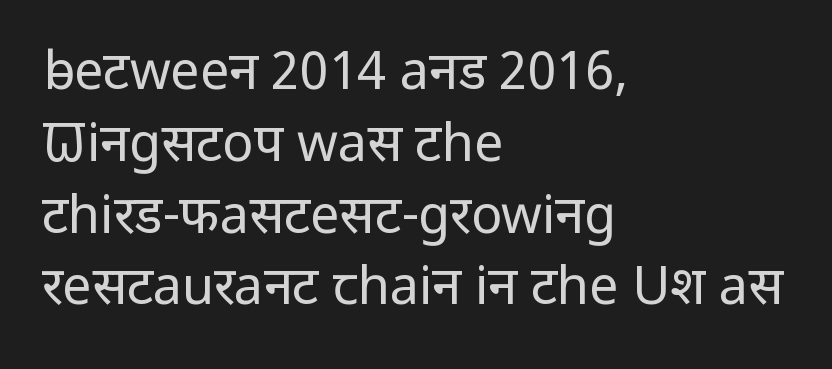
{"serif": "no", "italic": "no", "bold": "no", "weight": "regular", "width": "normal", "stroke_contrast": "low", "x_height": "medium", "monospaced": "no", "underline": "no", "align": "left", "line_spacing": "normal", "line_spacing_ratio": 1.38, "letter_spacing": "normal", "letter_spacing_em": 0.0, "glyph_px": 52}
